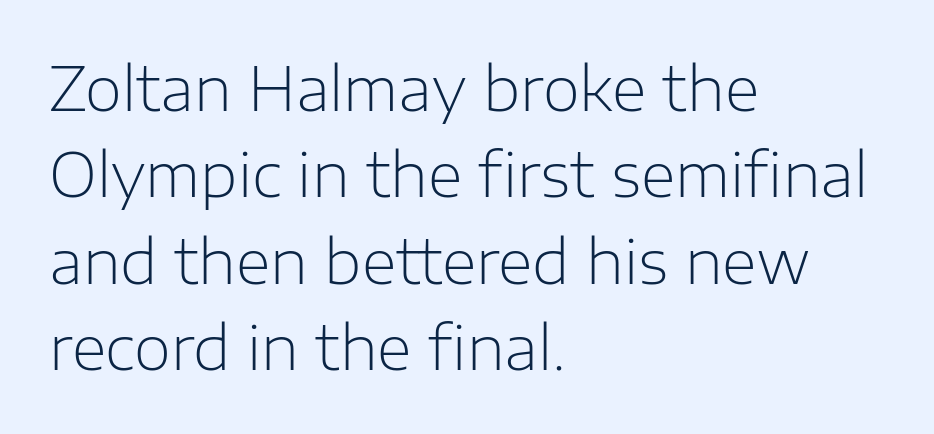
The image shows 60 px light sans-serif type, upright; set left-aligned, normal line spacing (1.44x), normal letter spacing, not underlined; low stroke contrast and a medium x-height.
